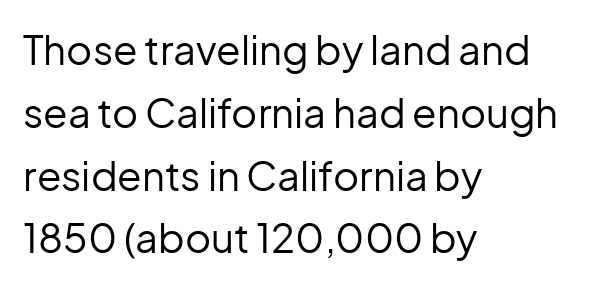
Looks like regular typesetting: each glyph gets only the width it needs. This rendering leaves character spacing at its baseline value. The strokes are not fattened; the text isn't bold. Type style note: lacks serifs. Lines of text with bare space underneath. Each new line begins a customary step beneath the previous one.
